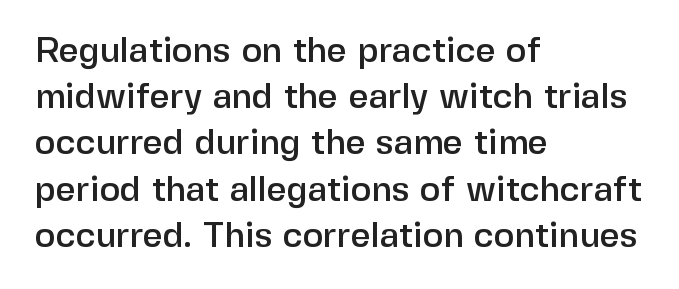
The image shows 35 px sans-serif type, upright; set left-aligned, normal line spacing (1.32x), normal letter spacing, not underlined; low stroke contrast and a medium x-height.
